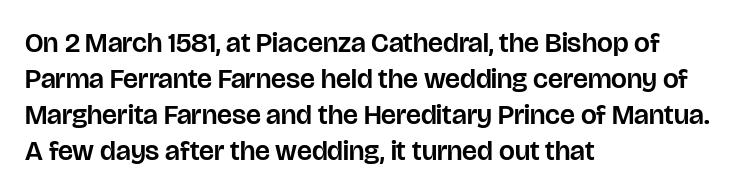
{"serif": "no", "italic": "no", "width": "normal", "stroke_contrast": "low", "x_height": "large", "monospaced": "no", "underline": "no", "align": "left", "line_spacing": "normal", "line_spacing_ratio": 1.28, "letter_spacing": "normal", "letter_spacing_em": 0.0, "glyph_px": 28}
